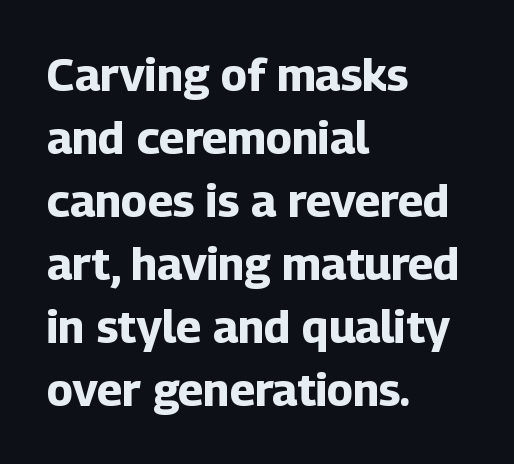
{"serif": "no", "italic": "no", "bold": "yes", "weight": "bold", "width": "normal", "stroke_contrast": "low", "x_height": "medium", "monospaced": "no", "underline": "no", "align": "left", "line_spacing": "normal", "line_spacing_ratio": 1.4, "letter_spacing": "normal", "letter_spacing_em": 0.0, "glyph_px": 45}
